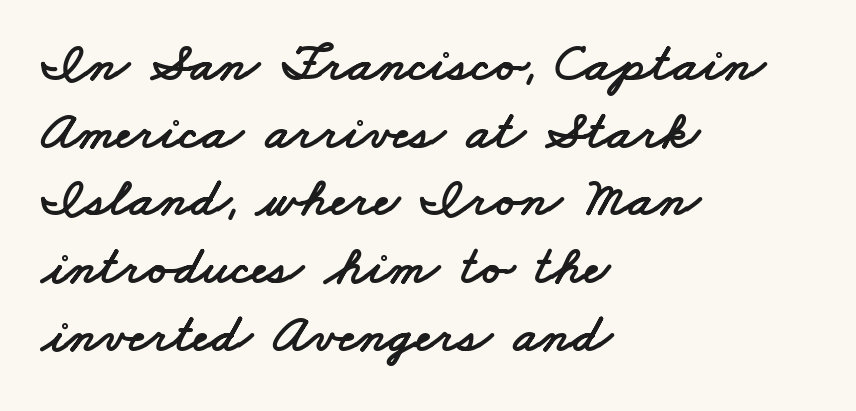
Font category for this specimen: sans-serif. A typesetter would call this proportional, since set widths differ per character. Each row of text sits above clean, open space. Reading down the block, your eye returns to a fixed left position each line. There is no visible air inserted between adjacent glyphs.
